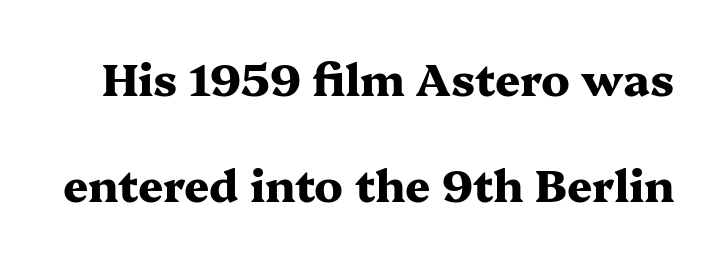
The image shows 44 px heavy, wide serif type, upright; set loose line spacing (2.4x), normal letter spacing, not underlined; medium stroke contrast and a medium x-height.
